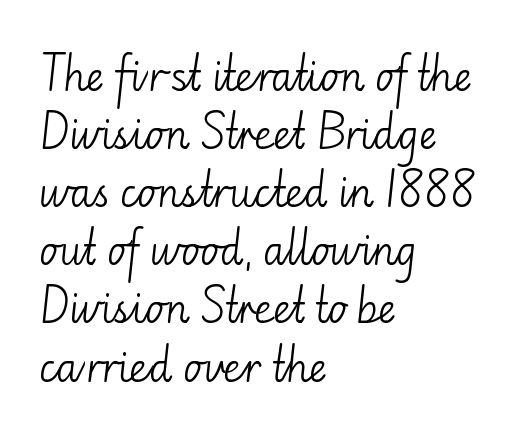
Q: Is the text bold? A: No.
Q: Is the text italic (slanted)? A: Yes.
Q: Is the typeface a serif or a sans-serif typeface? A: Sans-serif.
Q: Is the text underlined? A: No.
Q: How is the paragraph aligned? A: Left-aligned.
Q: Is the spacing between letters normal or unusually wide? A: Normal.
Q: Is the spacing between lines tight, normal or loose? A: Normal.
Q: Width (condensed, normal, or wide)? A: Normal.
Q: Stroke contrast? A: Low.
Q: x-height? A: Small.
Q: Monospaced? A: No.
